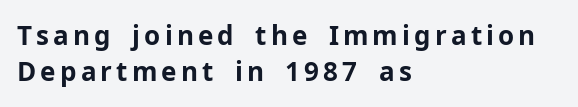
Q: Is the text bold? A: Yes.
Q: Is the text italic (slanted)? A: No, it is upright.
Q: Is the text underlined? A: No.
Q: How is the paragraph aligned? A: Left-aligned.
Q: Is the spacing between lines tight, normal or loose? A: Normal.
